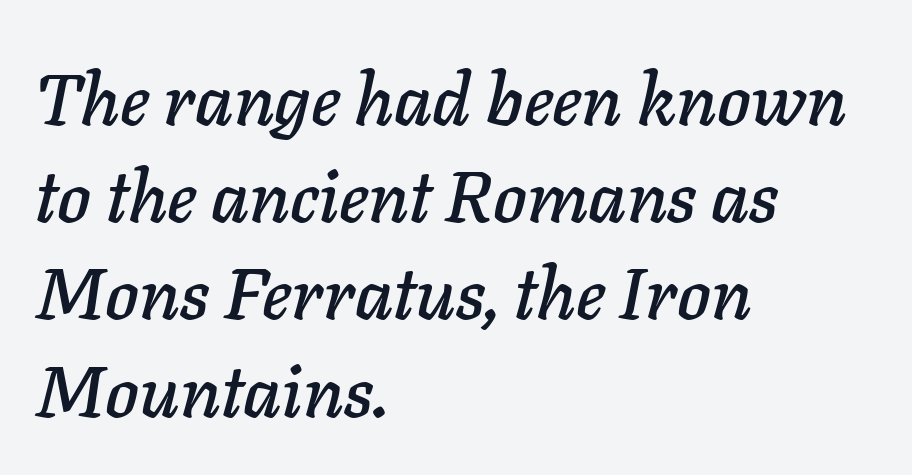
The image shows 72 px text type, italic (leaning right); set left-aligned, normal line spacing (1.35x), normal letter spacing, not underlined; low stroke contrast and a medium x-height.
